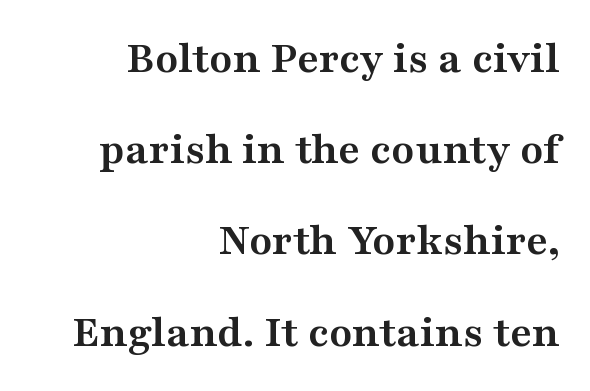
Anything drawn beneath the words? Only blank space. Designer's note — italics off, roman on. Strong, thick strokes mark this as bold type. Compared with a flush-left layout, this one pins lines to the opposite, right side. Do the characters align in a grid? No, the font is proportional.
